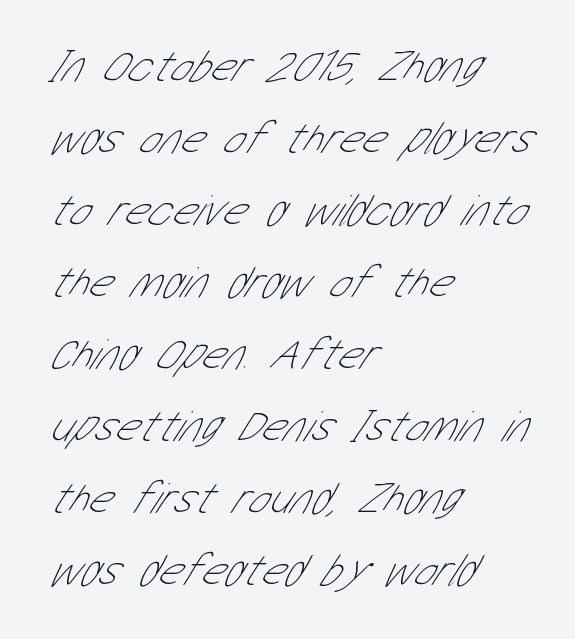
Q: Is the text bold? A: No.
Q: Is the typeface a serif or a sans-serif typeface? A: Sans-serif.
Q: Is the text underlined? A: No.
Q: How is the paragraph aligned? A: Left-aligned.
Q: Is the spacing between letters normal or unusually wide? A: Normal.
Q: Is the spacing between lines tight, normal or loose? A: Normal.
Q: Width (condensed, normal, or wide)? A: Condensed.
Q: Stroke contrast? A: Low.
Q: x-height? A: Medium.
Q: Monospaced? A: No.
